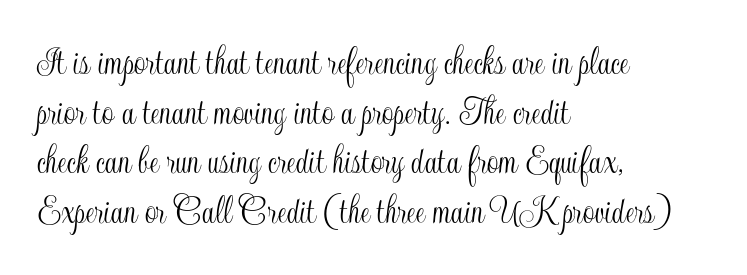
{"width": "condensed", "x_height": "small", "monospaced": "no", "underline": "no", "align": "left", "line_spacing_ratio": 1.21, "letter_spacing": "normal", "letter_spacing_em": 0.0, "glyph_px": 41}
